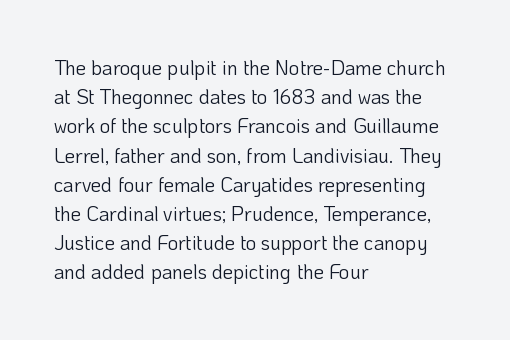
Q: Is the text bold? A: No.
Q: Is the text italic (slanted)? A: No, it is upright.
Q: Is the text underlined? A: No.
Q: How is the paragraph aligned? A: Left-aligned.
Q: Is the spacing between letters normal or unusually wide? A: Normal.
Q: Is the spacing between lines tight, normal or loose? A: Normal.
